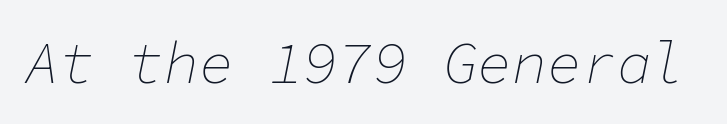
This reads as an unemphasized weight, regular at the heaviest. Is the type slanted? Yes — the strokes lean at a clear angle. This sample has the even, mechanical cadence of fixed-width lettering. Caption: standard tracking, unaltered. Underlining? Definitely not there.
